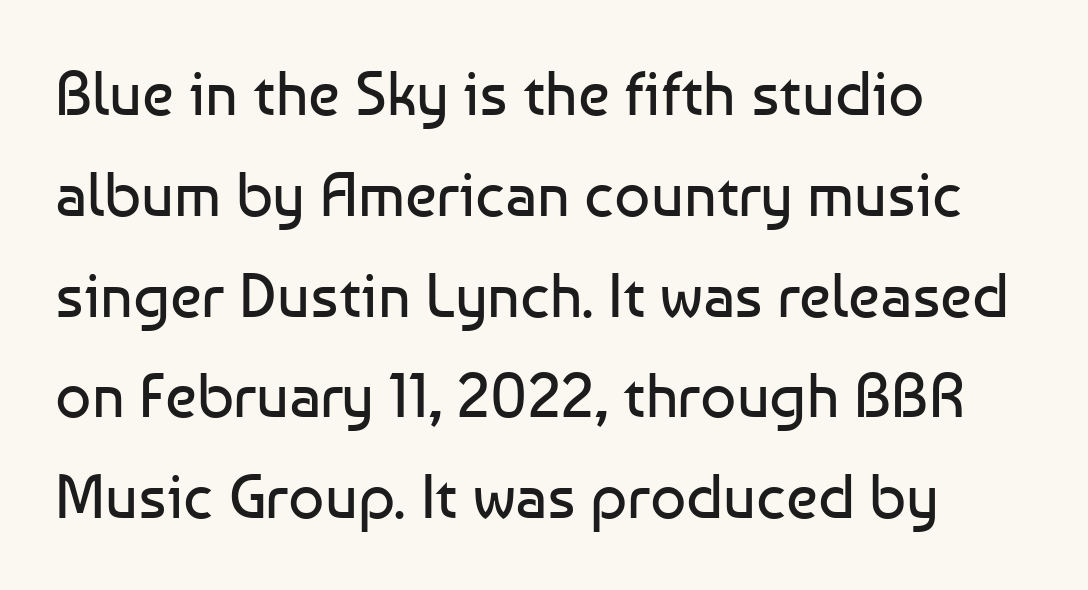
The image shows 63 px regular-weight sans-serif type, upright; set left-aligned, normal line spacing (1.6x), normal letter spacing, not underlined; low stroke contrast and a medium x-height.
